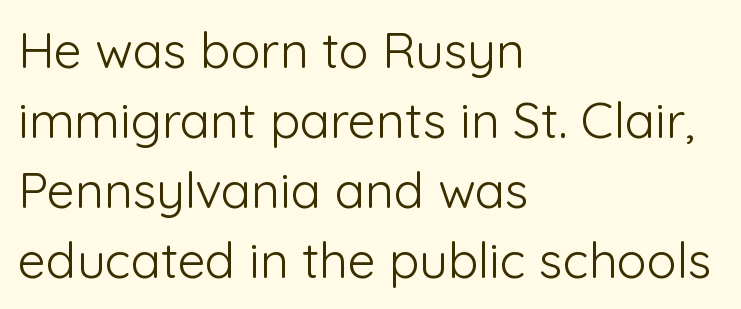
{"serif": "no", "italic": "no", "bold": "no", "weight": "light", "width": "normal", "stroke_contrast": "low", "x_height": "medium", "monospaced": "no", "underline": "no", "align": "left", "line_spacing": "normal", "line_spacing_ratio": 1.4, "letter_spacing": "normal", "letter_spacing_em": 0.0, "glyph_px": 50}
